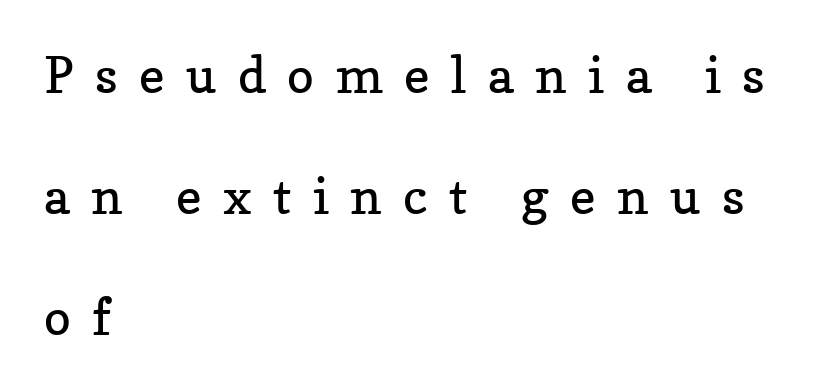
The image shows 50 px regular-weight serif type, upright; set left-aligned, loose line spacing (2.42x), unusually wide letter spacing (+0.43 em), not underlined; low stroke contrast and a medium x-height.
